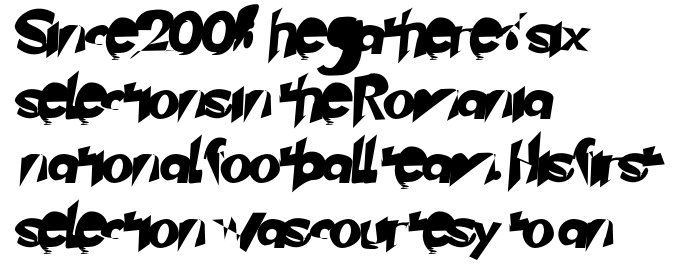
The image shows 42 px sans-serif type; set left-aligned, normal line spacing (1.54x), normal letter spacing, not underlined; low stroke contrast and a small x-height.
